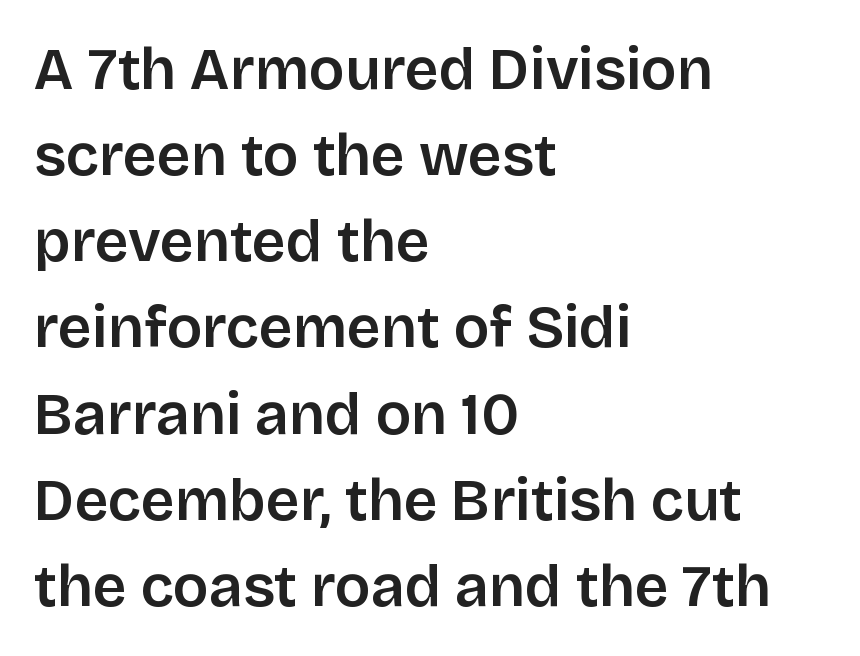
The image shows 59 px sans-serif type, upright; set left-aligned, normal line spacing (1.46x), normal letter spacing, not underlined; low stroke contrast and a large x-height.
